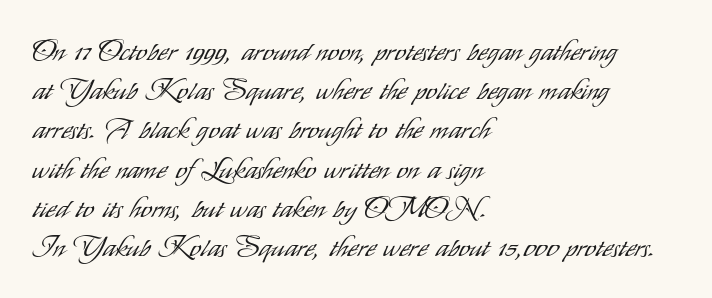
Q: Is the text bold? A: No.
Q: Is the text italic (slanted)? A: Yes.
Q: Is the typeface a serif or a sans-serif typeface? A: Sans-serif.
Q: Is the text underlined? A: No.
Q: How is the paragraph aligned? A: Left-aligned.
Q: Is the spacing between letters normal or unusually wide? A: Normal.
Q: Is the spacing between lines tight, normal or loose? A: Normal.
Q: Width (condensed, normal, or wide)? A: Condensed.
Q: Stroke contrast? A: Low.
Q: x-height? A: Small.
Q: Monospaced? A: No.
